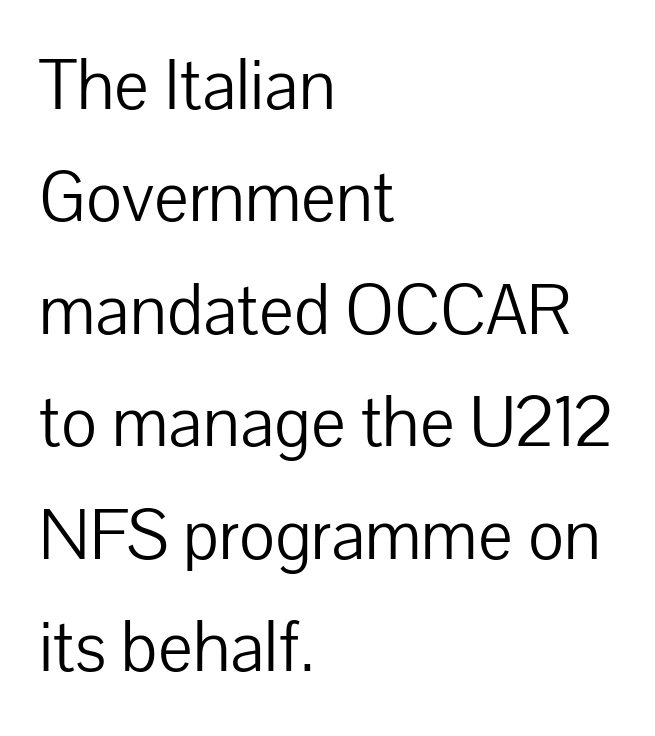
The specimen omits any rule beneath the text block's lines. Grotesque or geometric, the face here clearly has no serifs. Weight: in the light-to-regular range. Notice how descenders clear the ascenders below comfortably — that's standard leading. Horizontally, the lines are justified to the leading edge only.
